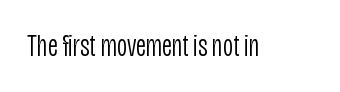
Q: Is the text bold? A: No.
Q: Is the text italic (slanted)? A: No, it is upright.
Q: Is the typeface a serif or a sans-serif typeface? A: Sans-serif.
Q: Is the text underlined? A: No.
Q: Is the spacing between letters normal or unusually wide? A: Normal.
Q: Width (condensed, normal, or wide)? A: Condensed.
Q: Stroke contrast? A: Low.
Q: x-height? A: Large.
Q: Monospaced? A: No.
